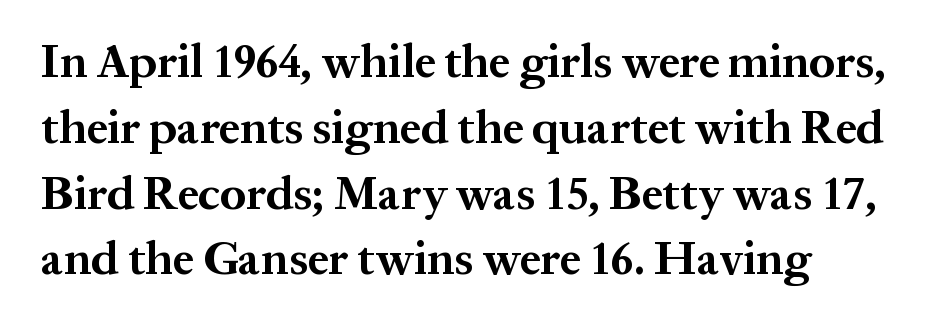
Q: Is the text bold? A: Yes.
Q: Is the text italic (slanted)? A: No, it is upright.
Q: Is the typeface a serif or a sans-serif typeface? A: Serif.
Q: Is the text underlined? A: No.
Q: How is the paragraph aligned? A: Left-aligned.
Q: Is the spacing between letters normal or unusually wide? A: Normal.
Q: Is the spacing between lines tight, normal or loose? A: Normal.
Q: Width (condensed, normal, or wide)? A: Normal.
Q: Stroke contrast? A: Medium.
Q: x-height? A: Medium.
Q: Monospaced? A: No.
